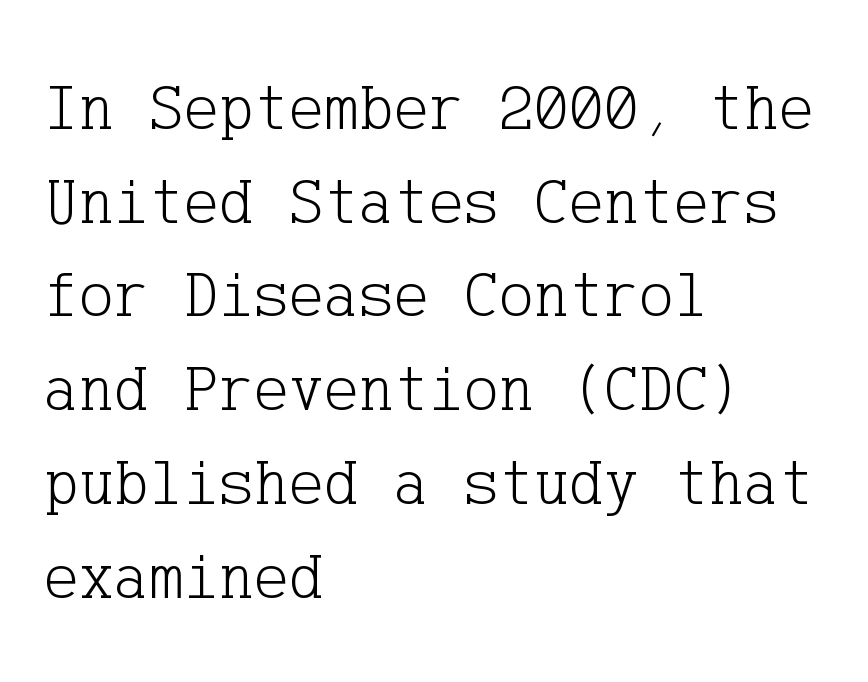
The image shows 66 px light serif type, upright; set left-aligned, normal line spacing (1.42x), normal letter spacing, not underlined; low stroke contrast and a medium x-height.
